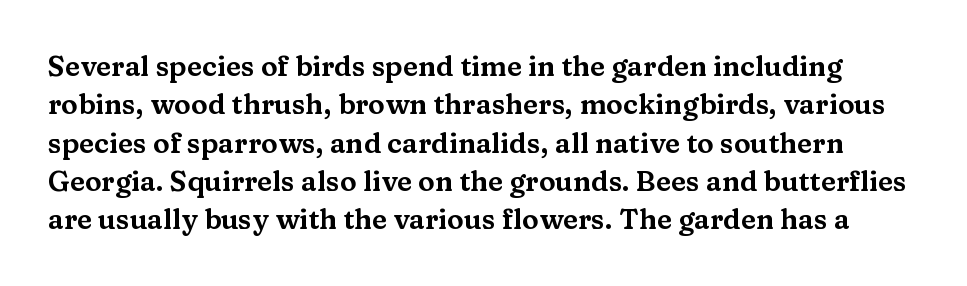
{"serif": "yes", "italic": "no", "width": "wide", "stroke_contrast": "medium", "x_height": "medium", "monospaced": "no", "underline": "no", "line_spacing": "normal", "line_spacing_ratio": 1.37, "letter_spacing": "normal", "letter_spacing_em": 0.0, "glyph_px": 28}
